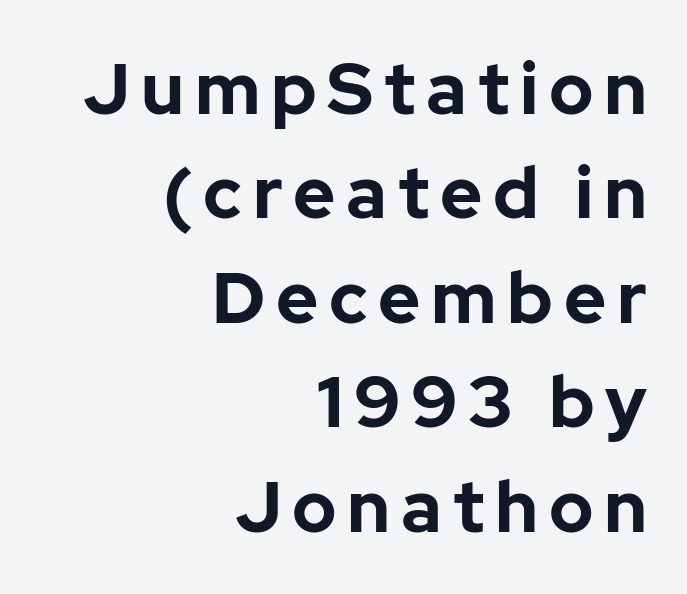
Q: Is the text bold? A: Yes.
Q: Is the text italic (slanted)? A: No, it is upright.
Q: Is the typeface a serif or a sans-serif typeface? A: Sans-serif.
Q: Is the text underlined? A: No.
Q: How is the paragraph aligned? A: Right-aligned.
Q: Is the spacing between lines tight, normal or loose? A: Normal.
Q: Width (condensed, normal, or wide)? A: Normal.
Q: Stroke contrast? A: Low.
Q: x-height? A: Medium.
Q: Monospaced? A: No.
